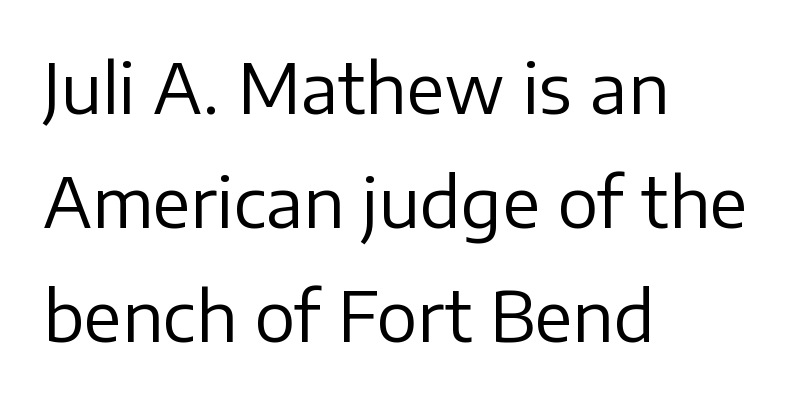
Q: Is the text bold? A: No.
Q: Is the text italic (slanted)? A: No, it is upright.
Q: Is the typeface a serif or a sans-serif typeface? A: Sans-serif.
Q: Is the text underlined? A: No.
Q: How is the paragraph aligned? A: Left-aligned.
Q: Is the spacing between letters normal or unusually wide? A: Normal.
Q: Is the spacing between lines tight, normal or loose? A: Normal.
Q: Width (condensed, normal, or wide)? A: Normal.
Q: Stroke contrast? A: Low.
Q: x-height? A: Medium.
Q: Monospaced? A: No.
